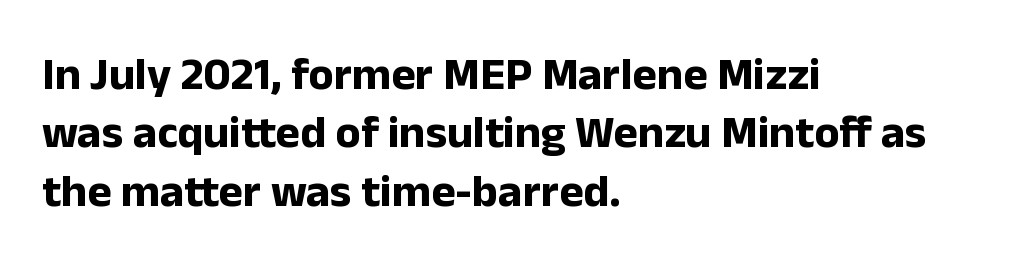
{"serif": "no", "italic": "no", "bold": "yes", "weight": "bold", "width": "normal", "stroke_contrast": "low", "x_height": "medium", "monospaced": "no", "underline": "no", "align": "left", "line_spacing": "normal", "line_spacing_ratio": 1.27, "letter_spacing": "normal", "letter_spacing_em": 0.0, "glyph_px": 46}
